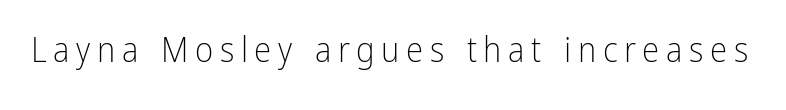
Q: Is the text bold? A: No.
Q: Is the text italic (slanted)? A: No, it is upright.
Q: Is the typeface a serif or a sans-serif typeface? A: Sans-serif.
Q: Is the text underlined? A: No.
Q: Width (condensed, normal, or wide)? A: Condensed.
Q: Stroke contrast? A: Low.
Q: x-height? A: Medium.
Q: Monospaced? A: No.
